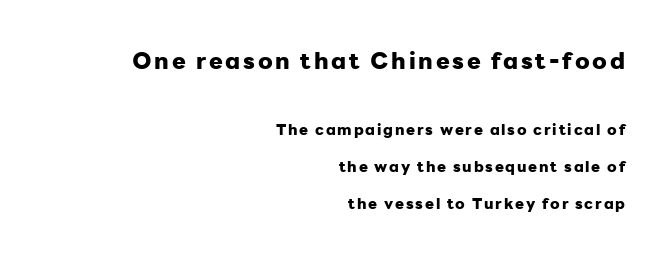
{"italic": "no", "bold": "yes", "underline": "no", "align": "right", "line_spacing": "loose", "line_spacing_ratio": 2.47, "larger_block": "first", "size_ratio": 1.53, "glyph_px": 23}
